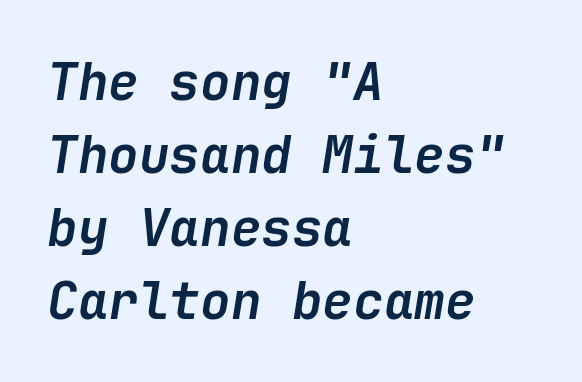
Q: Is the text bold? A: Yes.
Q: Is the text italic (slanted)? A: Yes, it leans right by about 9 degrees.
Q: Is the text underlined? A: No.
Q: How is the paragraph aligned? A: Left-aligned.
Q: Is the spacing between letters normal or unusually wide? A: Normal.
Q: Is the spacing between lines tight, normal or loose? A: Normal.
Q: Width (condensed, normal, or wide)? A: Normal.
Q: Stroke contrast? A: Low.
Q: x-height? A: Medium.
